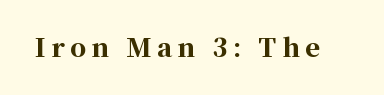
When letters stand straight like this, we call the style roman or upright. Descender tails drop into unmarked territory. Display-style spreading of the glyphs; the letterfit is very open. Summary of weight: heavy, a full bold.
